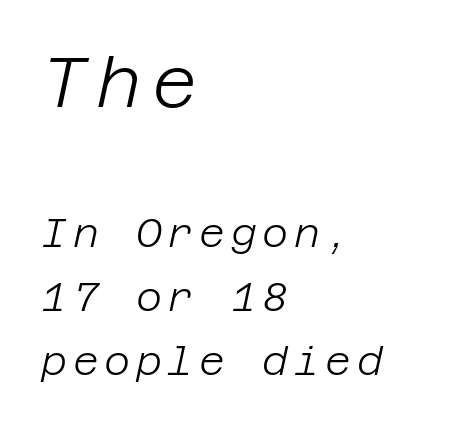
{"italic": "yes", "lean": "right", "slant_degrees": 12, "bold": "no", "weight": "light", "width": "normal", "stroke_contrast": "low", "x_height": "large", "underline": "no", "align": "left", "line_spacing": "normal", "line_spacing_ratio": 1.6, "larger_block": "first", "size_ratio": 1.75, "glyph_px": 70}
